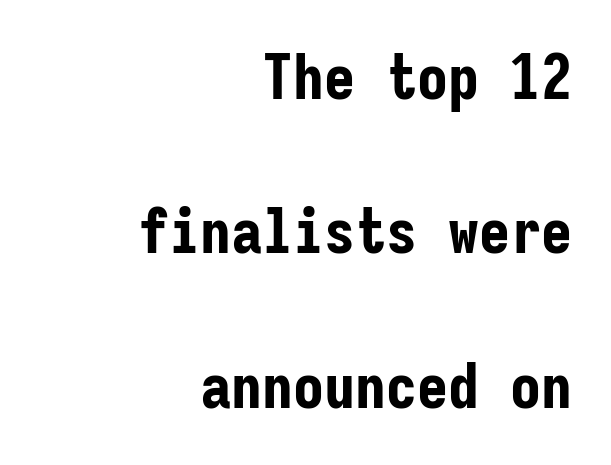
{"serif": "no", "italic": "no", "bold": "yes", "weight": "bold", "width": "condensed", "stroke_contrast": "low", "x_height": "medium", "monospaced": "yes", "underline": "no", "align": "right", "line_spacing": "loose", "line_spacing_ratio": 2.49, "letter_spacing": "normal", "letter_spacing_em": 0.0, "glyph_px": 62}
